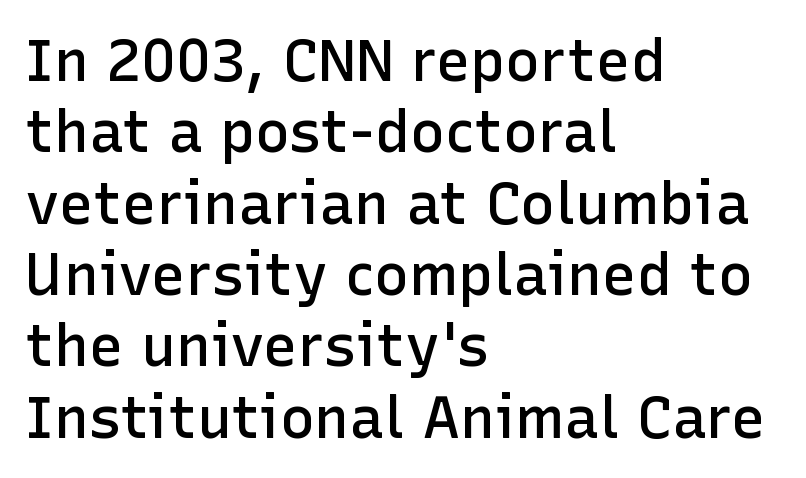
Q: Is the text bold? A: Semi-bold.
Q: Is the text italic (slanted)? A: No, it is upright.
Q: Is the typeface a serif or a sans-serif typeface? A: Sans-serif.
Q: Is the text underlined? A: No.
Q: How is the paragraph aligned? A: Left-aligned.
Q: Is the spacing between letters normal or unusually wide? A: Normal.
Q: Width (condensed, normal, or wide)? A: Normal.
Q: Stroke contrast? A: Low.
Q: x-height? A: Medium.
Q: Monospaced? A: No.
